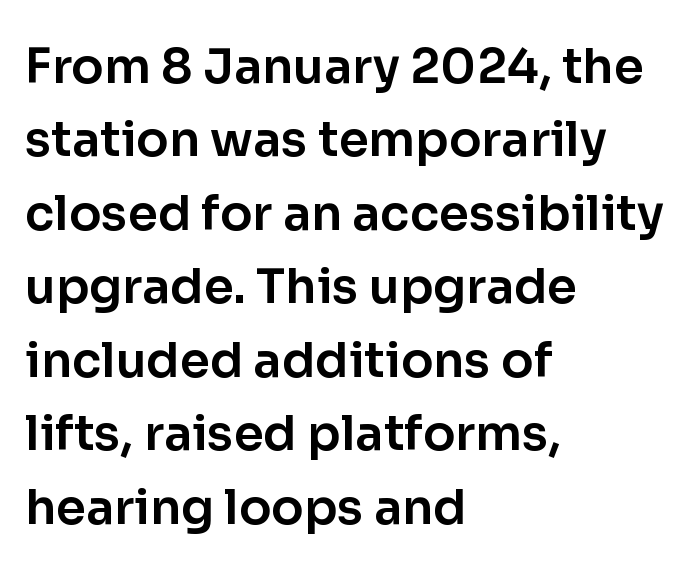
{"serif": "no", "italic": "no", "width": "normal", "stroke_contrast": "low", "x_height": "medium", "monospaced": "no", "underline": "no", "align": "left", "line_spacing": "normal", "line_spacing_ratio": 1.53, "letter_spacing": "normal", "letter_spacing_em": 0.0, "glyph_px": 48}
